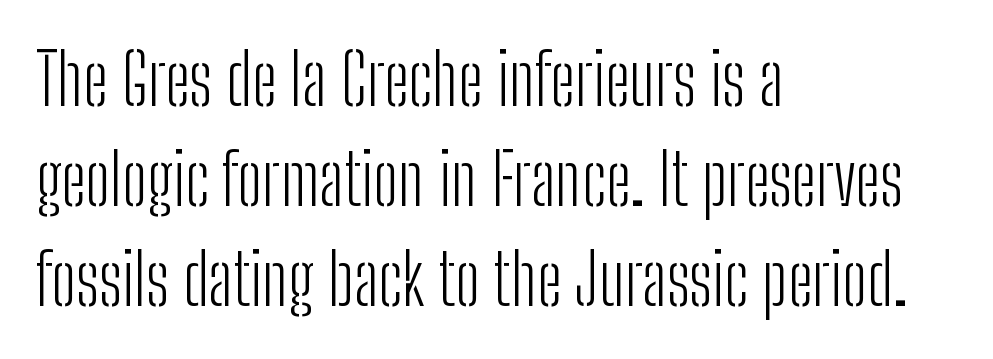
Q: Is the text bold? A: No.
Q: Is the text italic (slanted)? A: No, it is upright.
Q: Is the typeface a serif or a sans-serif typeface? A: Sans-serif.
Q: Is the text underlined? A: No.
Q: How is the paragraph aligned? A: Left-aligned.
Q: Is the spacing between letters normal or unusually wide? A: Normal.
Q: Is the spacing between lines tight, normal or loose? A: Normal.
Q: Width (condensed, normal, or wide)? A: Condensed.
Q: Stroke contrast? A: Low.
Q: x-height? A: Medium.
Q: Monospaced? A: No.
